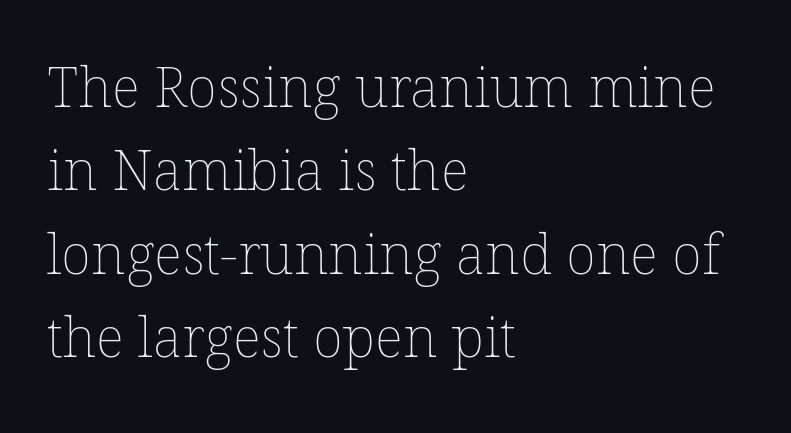
The image shows 56 px thin type; set left-aligned, normal line spacing (1.49x), normal letter spacing, not underlined; low stroke contrast and a medium x-height.
